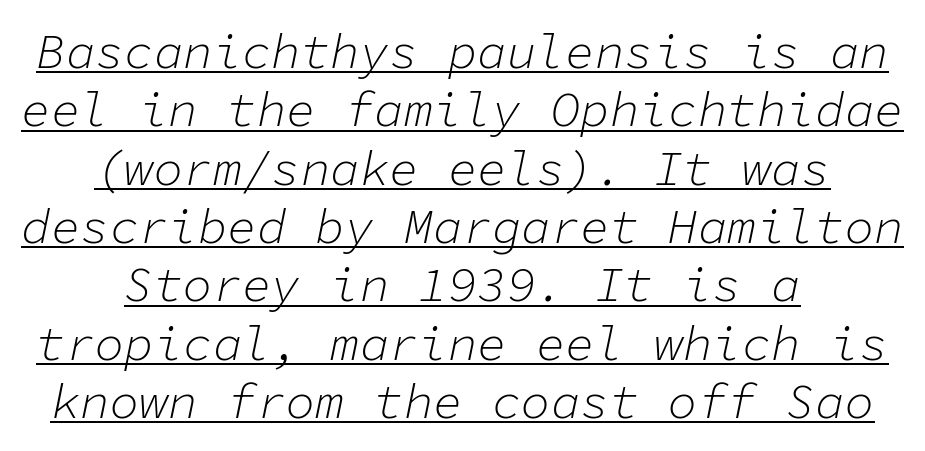
{"italic": "yes", "lean": "right", "slant_degrees": 11, "bold": "no", "weight": "light", "width": "normal", "stroke_contrast": "low", "x_height": "medium", "monospaced": "yes", "underline": "yes", "align": "center", "line_spacing_ratio": 1.19, "letter_spacing": "normal", "letter_spacing_em": 0.0, "glyph_px": 49}
